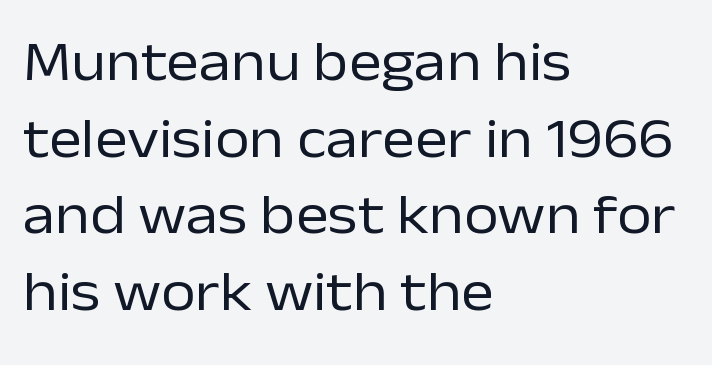
{"serif": "no", "italic": "no", "bold": "no", "weight": "regular", "width": "normal", "stroke_contrast": "low", "x_height": "medium", "monospaced": "no", "underline": "no", "align": "left", "line_spacing": "normal", "line_spacing_ratio": 1.37, "letter_spacing": "normal", "letter_spacing_em": 0.0, "glyph_px": 56}
